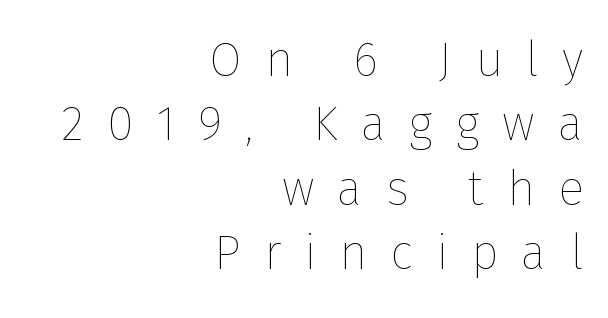
The image shows 48 px thin type, upright; set right-aligned, normal line spacing (1.34x), unusually wide letter spacing (+0.48 em), not underlined; low stroke contrast and a medium x-height.
